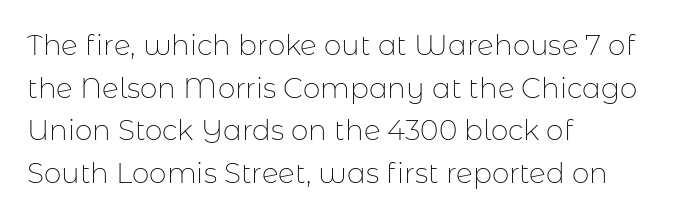
{"serif": "no", "italic": "no", "bold": "no", "weight": "thin", "width": "normal", "stroke_contrast": "low", "x_height": "medium", "monospaced": "no", "underline": "no", "align": "left", "line_spacing": "normal", "line_spacing_ratio": 1.52, "letter_spacing": "normal", "letter_spacing_em": 0.0, "glyph_px": 28}
